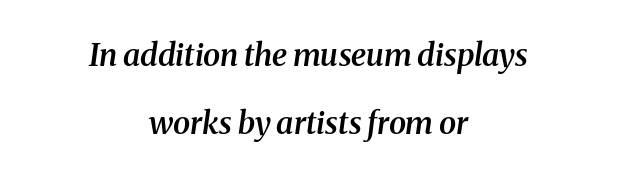
The image shows 31 px semibold serif type, italic (leaning right); set centered, loose line spacing (2.19x), normal letter spacing, not underlined; medium stroke contrast and a medium x-height.
